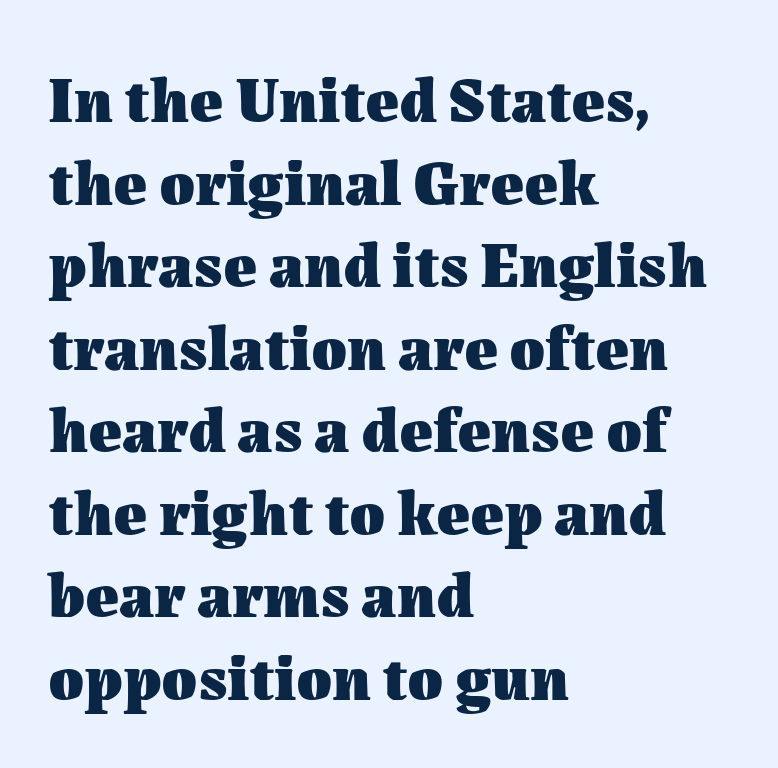
{"italic": "no", "bold": "yes", "weight": "heavy", "width": "normal", "stroke_contrast": "medium", "x_height": "medium", "monospaced": "no", "underline": "no", "align": "left", "line_spacing": "normal", "line_spacing_ratio": 1.29, "letter_spacing": "normal", "letter_spacing_em": 0.0, "glyph_px": 64}
